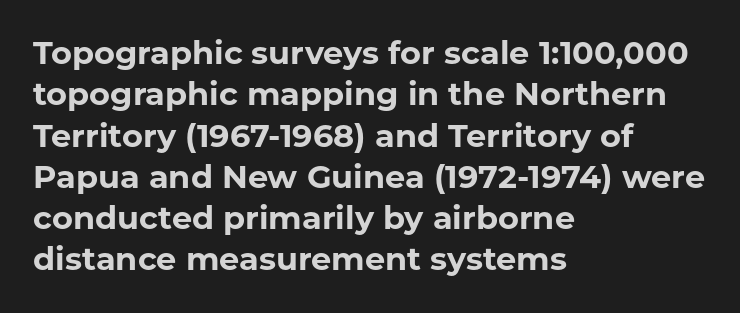
The image shows 32 px bold sans-serif type, upright; set left-aligned, normal line spacing (1.29x), normal letter spacing, not underlined; low stroke contrast and a medium x-height.
